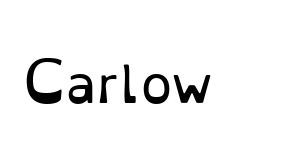
A typesetter would label this face a serif. The passage shown has conventional tracking throughout. The type sits square on the baseline with zero lean. This sample has the flowing, uneven cadence of proportional lettering.
